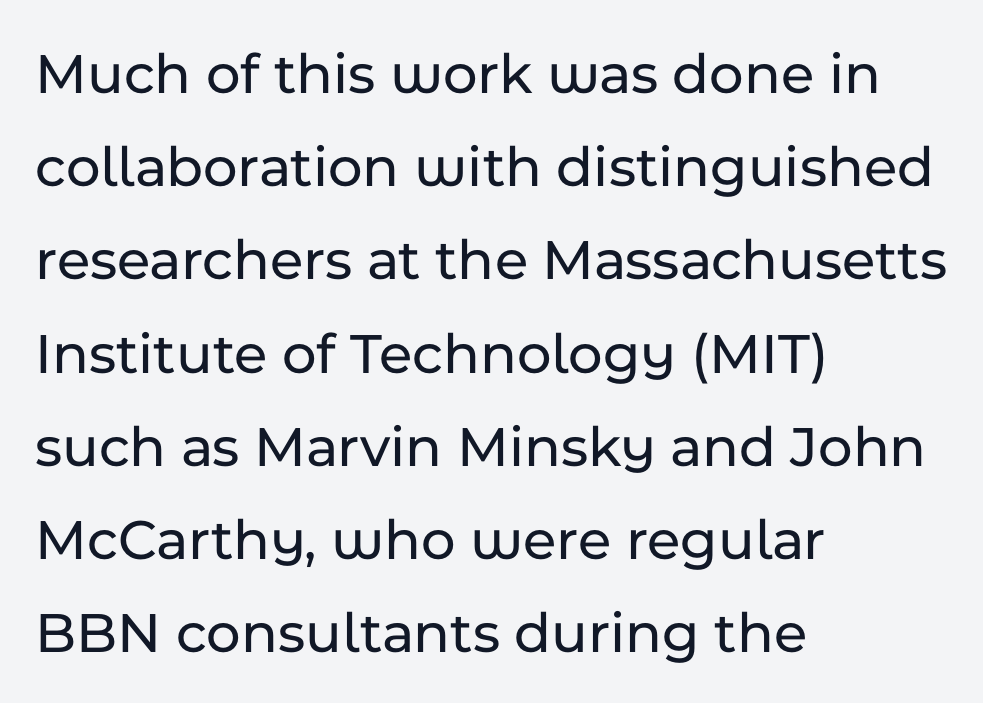
Where is the straight margin? On the left. Is this a fixed-width face? No — the glyphs have proportional, varying widths. Standard letterfit; no display-style spreading of the glyphs. Normally led — the rows are evenly, conventionally spaced.
